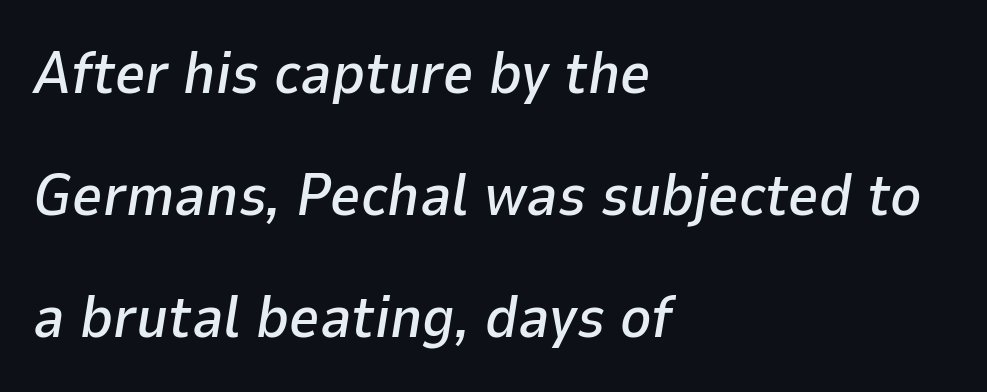
Q: Is the text italic (slanted)? A: Yes, it leans right by about 9 degrees.
Q: Is the text underlined? A: No.
Q: How is the paragraph aligned? A: Left-aligned.
Q: Is the spacing between letters normal or unusually wide? A: Normal.
Q: Is the spacing between lines tight, normal or loose? A: Loose.
Q: Width (condensed, normal, or wide)? A: Normal.
Q: Stroke contrast? A: Low.
Q: x-height? A: Medium.
Q: Monospaced? A: No.
